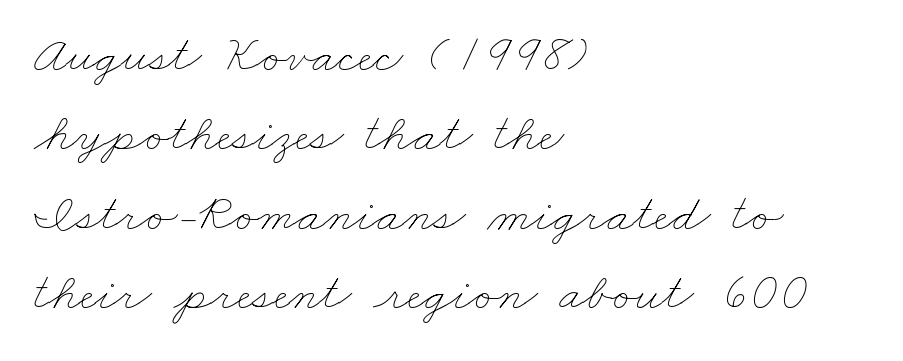
Q: Is the text bold? A: No.
Q: Is the text underlined? A: No.
Q: How is the paragraph aligned? A: Left-aligned.
Q: Is the spacing between letters normal or unusually wide? A: Normal.
Q: Is the spacing between lines tight, normal or loose? A: Normal.
Q: Width (condensed, normal, or wide)? A: Wide.
Q: Stroke contrast? A: Low.
Q: x-height? A: Small.
Q: Monospaced? A: No.
